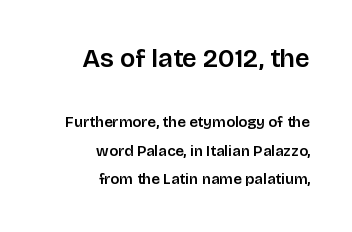
The image shows 26 px text type, upright; set right-aligned, loose line spacing (1.92x), normal letter spacing, not underlined; the first (top) block is 1.73x larger.
